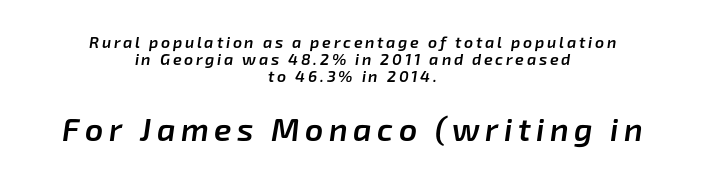
The image shows 32 px semibold type, italic (leaning right); set centered, tight line spacing (1.07x), not underlined; the second (bottom) block is 2.0x larger; low stroke contrast and a medium x-height.
